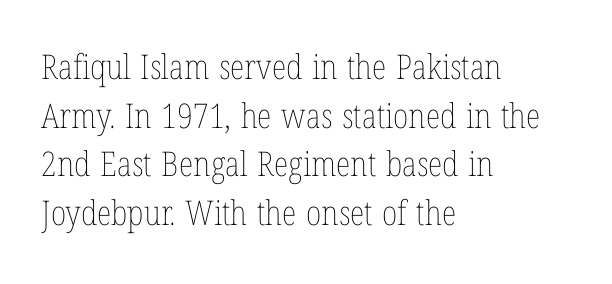
{"italic": "no", "bold": "no", "weight": "thin", "width": "condensed", "stroke_contrast": "low", "x_height": "medium", "monospaced": "no", "underline": "no", "align": "left", "line_spacing": "normal", "line_spacing_ratio": 1.43, "letter_spacing": "normal", "letter_spacing_em": 0.0, "glyph_px": 34}
